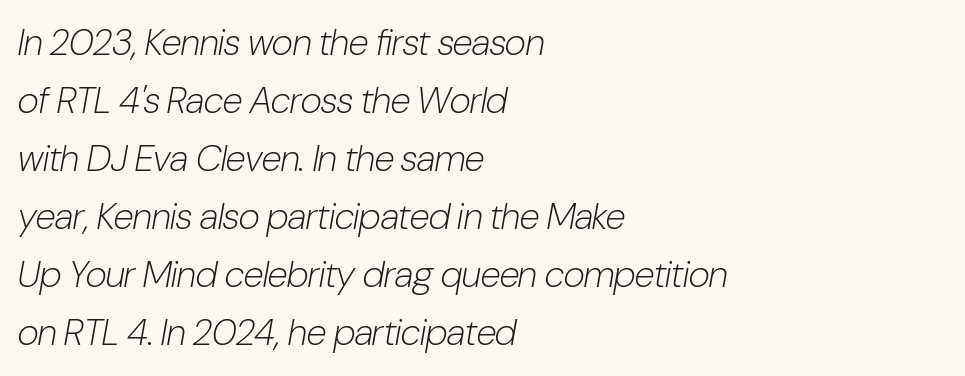
Q: Is the text bold? A: No.
Q: Is the text italic (slanted)? A: Yes, it leans right by about 10 degrees.
Q: Is the text underlined? A: No.
Q: How is the paragraph aligned? A: Left-aligned.
Q: Is the spacing between letters normal or unusually wide? A: Normal.
Q: Is the spacing between lines tight, normal or loose? A: Normal.
Q: Width (condensed, normal, or wide)? A: Condensed.
Q: Stroke contrast? A: Low.
Q: x-height? A: Medium.
Q: Monospaced? A: No.
